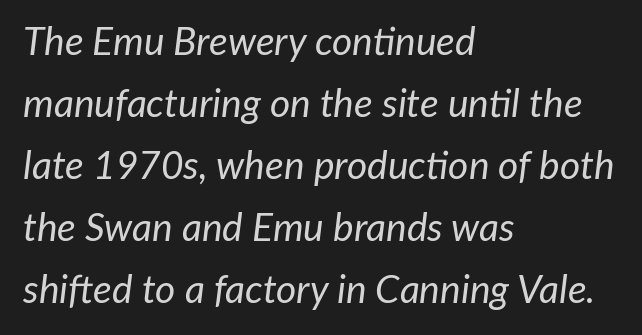
Q: Is the text bold? A: No.
Q: Is the text italic (slanted)? A: Yes, it leans right by about 7 degrees.
Q: Is the text underlined? A: No.
Q: How is the paragraph aligned? A: Left-aligned.
Q: Is the spacing between letters normal or unusually wide? A: Normal.
Q: Is the spacing between lines tight, normal or loose? A: Normal.
Q: Width (condensed, normal, or wide)? A: Normal.
Q: Stroke contrast? A: Low.
Q: x-height? A: Medium.
Q: Monospaced? A: No.
